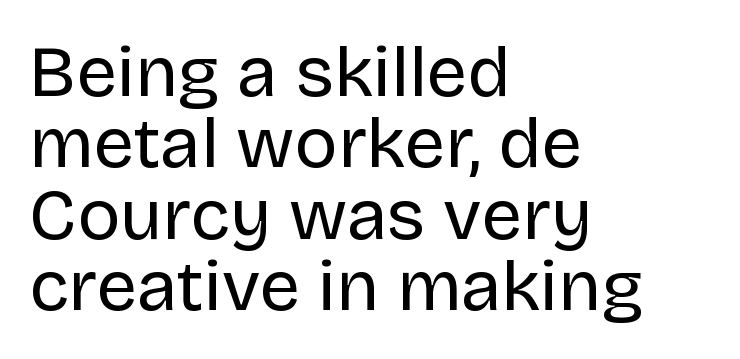
{"serif": "no", "italic": "no", "bold": "no", "weight": "regular", "width": "normal", "stroke_contrast": "low", "x_height": "large", "monospaced": "no", "underline": "no", "align": "left", "line_spacing": "tight", "line_spacing_ratio": 0.99, "letter_spacing": "normal", "letter_spacing_em": 0.0, "glyph_px": 72}
